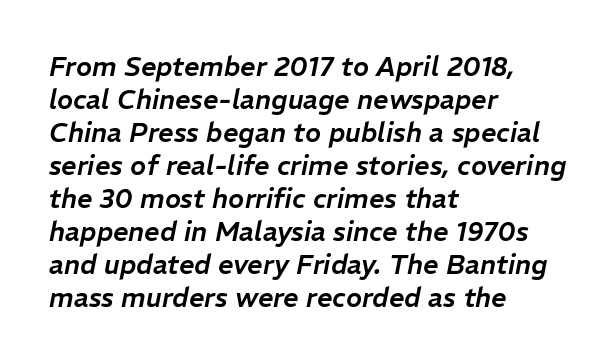
The image shows 27 px text type, italic (leaning right); set left-aligned, line spacing 1.22x, normal letter spacing, not underlined.
